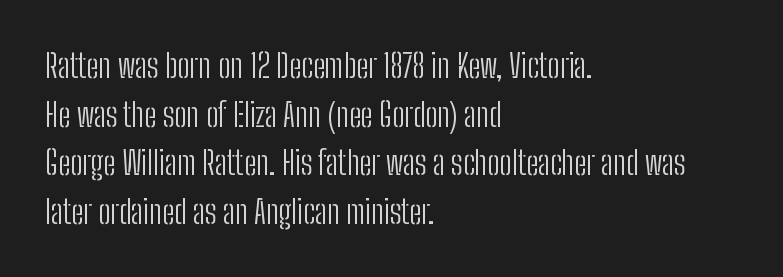
Q: Is the text bold? A: No.
Q: Is the text italic (slanted)? A: No, it is upright.
Q: Is the typeface a serif or a sans-serif typeface? A: Sans-serif.
Q: Is the text underlined? A: No.
Q: How is the paragraph aligned? A: Left-aligned.
Q: Is the spacing between letters normal or unusually wide? A: Normal.
Q: Is the spacing between lines tight, normal or loose? A: Normal.
Q: Width (condensed, normal, or wide)? A: Condensed.
Q: Stroke contrast? A: Low.
Q: x-height? A: Medium.
Q: Monospaced? A: No.
